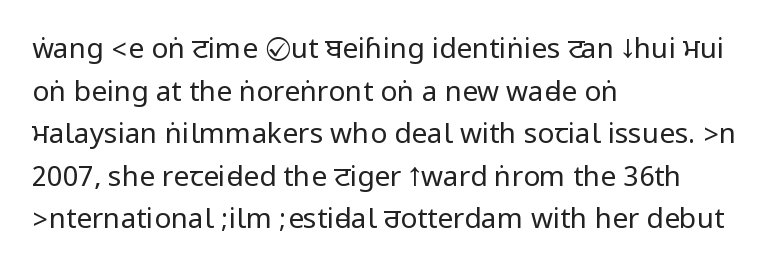
Q: Is the text bold? A: No.
Q: Is the text italic (slanted)? A: No, it is upright.
Q: Is the typeface a serif or a sans-serif typeface? A: Sans-serif.
Q: Is the text underlined? A: No.
Q: How is the paragraph aligned? A: Left-aligned.
Q: Is the spacing between letters normal or unusually wide? A: Normal.
Q: Is the spacing between lines tight, normal or loose? A: Normal.
Q: Width (condensed, normal, or wide)? A: Condensed.
Q: Stroke contrast? A: Low.
